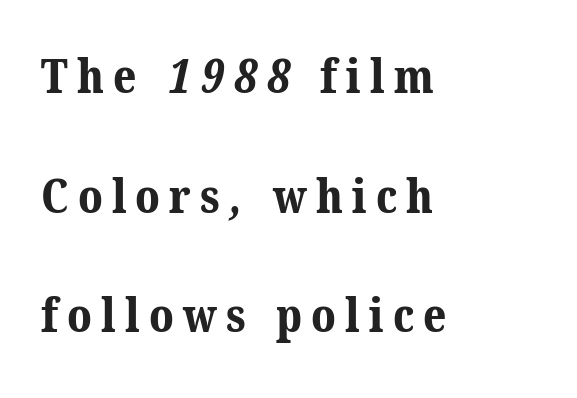
Q: Is the text bold? A: Yes.
Q: Is the typeface a serif or a sans-serif typeface? A: Serif.
Q: Is the text underlined? A: No.
Q: How is the paragraph aligned? A: Left-aligned.
Q: Is the spacing between lines tight, normal or loose? A: Loose.
Q: Width (condensed, normal, or wide)? A: Normal.
Q: Stroke contrast? A: Medium.
Q: x-height? A: Medium.
Q: Monospaced? A: No.
